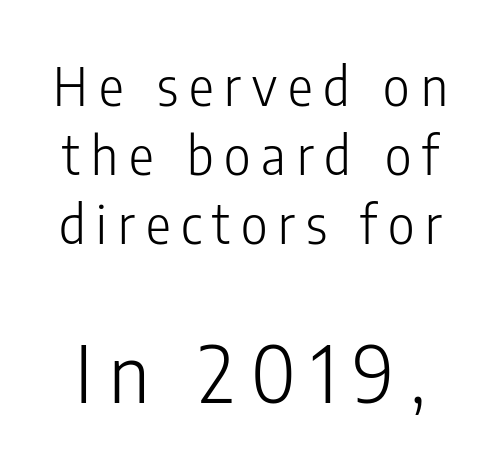
Q: Is the text bold? A: No.
Q: Is the text italic (slanted)? A: No, it is upright.
Q: Is the typeface a serif or a sans-serif typeface? A: Sans-serif.
Q: Is the text underlined? A: No.
Q: Is the spacing between letters normal or unusually wide? A: Unusually wide.
Q: Is the spacing between lines tight, normal or loose? A: Normal.
Q: Which block of text is set in a larger size, the first (top) or the second (bottom)? A: The second (bottom) one.
Q: Width (condensed, normal, or wide)? A: Condensed.
Q: Stroke contrast? A: Low.
Q: x-height? A: Medium.
Q: Monospaced? A: No.
